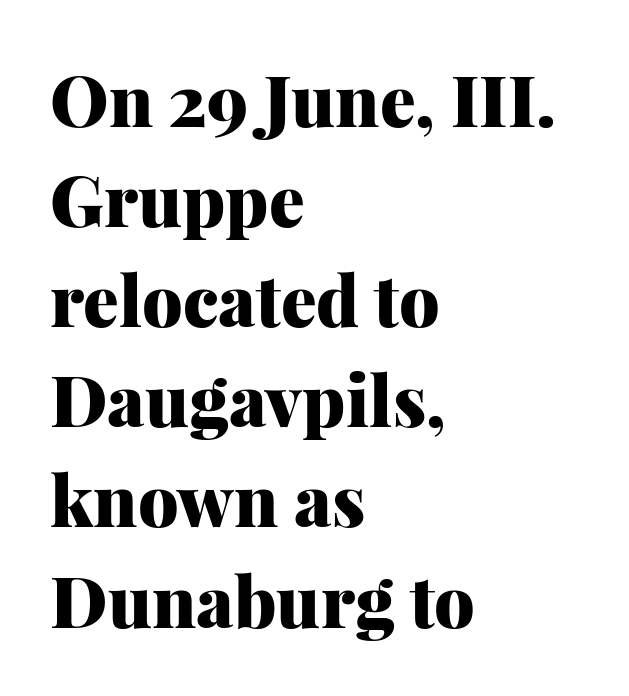
In terms of weight, the rendering is a true, heavy bold. Does the type have serifs? Yes, each stem ends in a small foot. Caption: multi-line text, flush left, ragged right. Clear beneath every line of the passage. The letters advance in unequal steps, a hallmark of proportional type. The passage shown has conventional tracking throughout.
